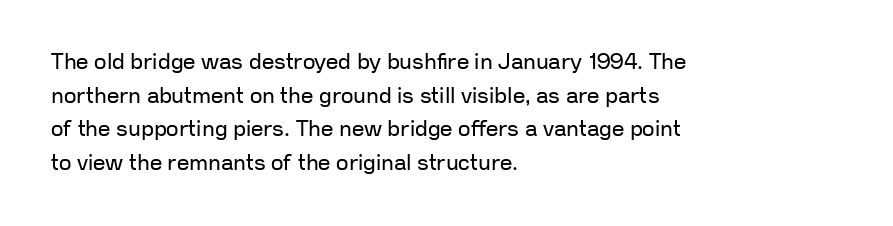
The image shows 22 px text type, upright; set left-aligned, normal line spacing (1.53x), normal letter spacing, not underlined.
